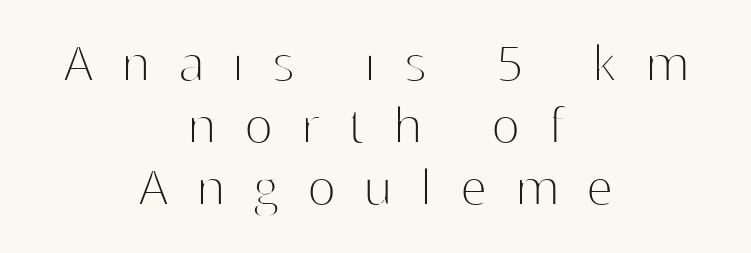
You can tell from the bare stems that sans-serif type was used. Think of a printed novel: that variable character pitch is what you see here. The typography opts for an upright posture over an oblique one. The weight tops out at a normal text grade.
